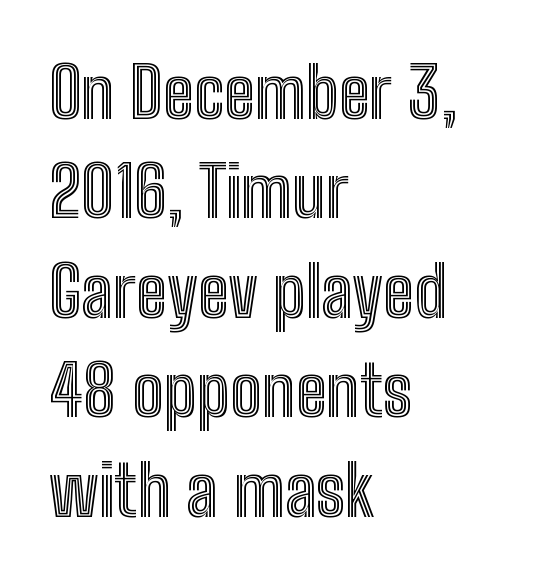
Q: Is the text italic (slanted)? A: No, it is upright.
Q: Is the text underlined? A: No.
Q: How is the paragraph aligned? A: Left-aligned.
Q: Is the spacing between letters normal or unusually wide? A: Normal.
Q: Is the spacing between lines tight, normal or loose? A: Normal.
Q: Width (condensed, normal, or wide)? A: Condensed.
Q: x-height? A: Medium.
Q: Monospaced? A: No.
